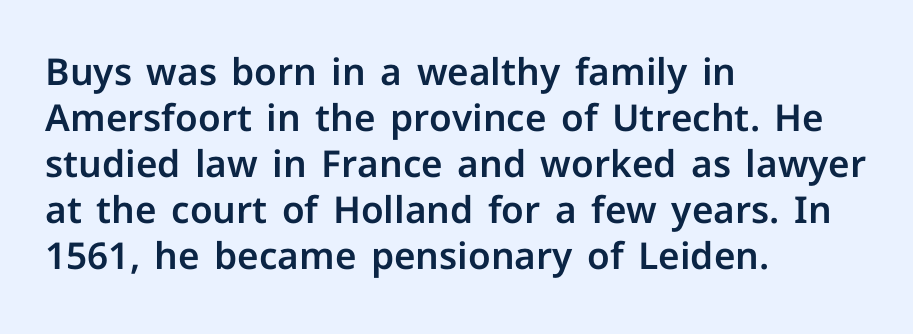
The letters carry no serifs — their stems end cleanly without finishing strokes. Vertical strokes here are truly vertical. Bare-footed words on every line. Nothing unusual about the tracking: characters are spaced as the font intends. If you drew a ruler down the left edge, every line would touch it. These lines are rendered in a variable-pitch font.
